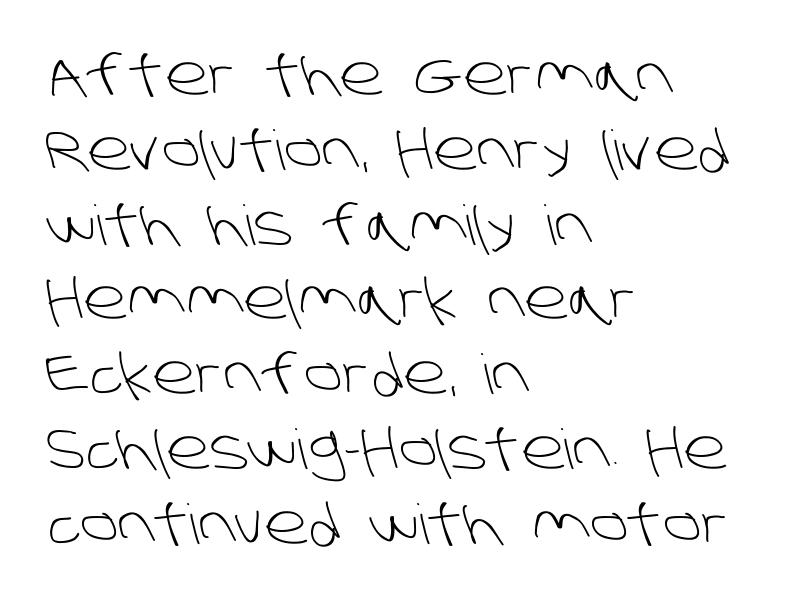
{"serif": "no", "bold": "no", "weight": "light", "width": "normal", "stroke_contrast": "low", "x_height": "large", "monospaced": "no", "underline": "no", "align": "left", "line_spacing": "normal", "line_spacing_ratio": 1.36, "letter_spacing": "normal", "letter_spacing_em": 0.0, "glyph_px": 55}
